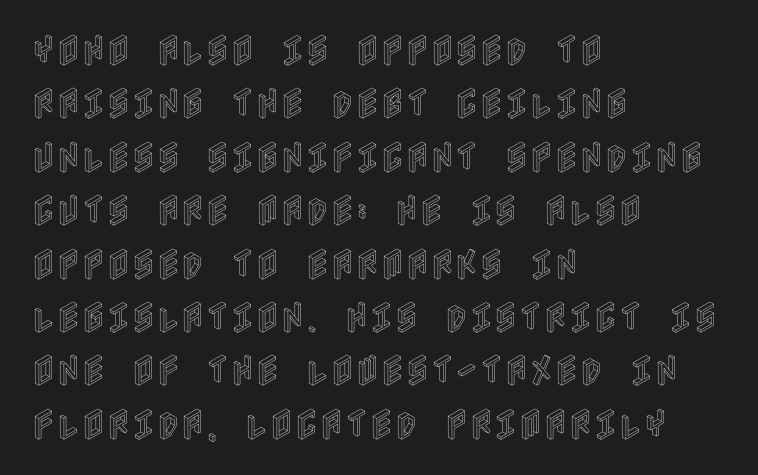
The paragraph shown leans on its left margin. The foot of each line stays bare and open. The letterforms sit shoulder to shoulder at normal distance. The block of text has a typical density, with ordinary space between rows. Characters remain perfectly vertical along every line.
